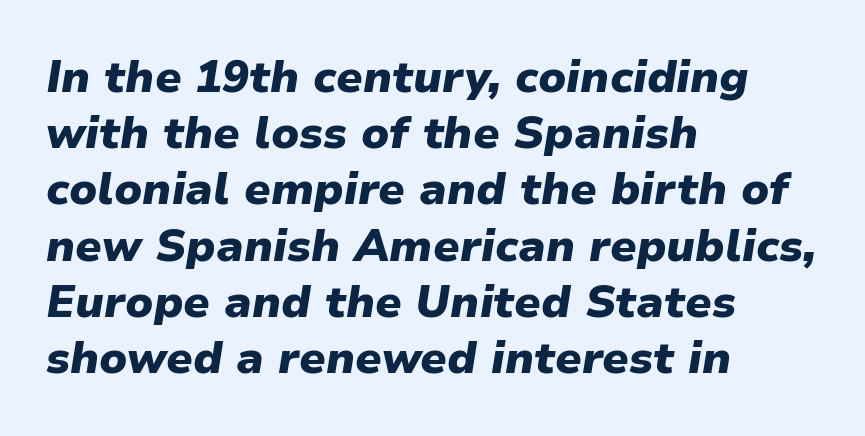
The image shows 45 px heavy type, italic (leaning right); set left-aligned, normal line spacing (1.25x), normal letter spacing, not underlined; low stroke contrast and a medium x-height.
